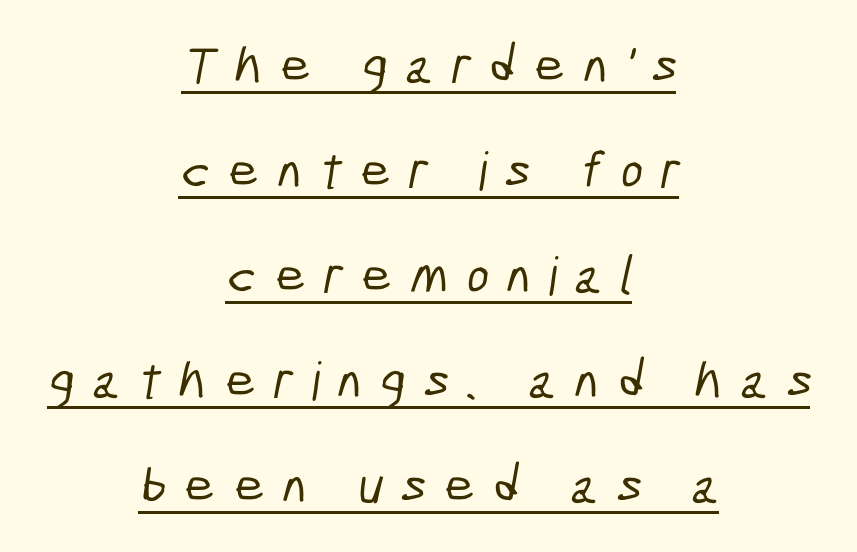
The sample's only ornament is a line tracing under the words. What stands out about the letter spacing? Its width — letters are far apart. Each line is balanced around a shared central axis. The passage shown stacks its lines with a broad gap. The typeface chosen for these lines omits serifs. This sample has the flowing, uneven cadence of proportional lettering.
